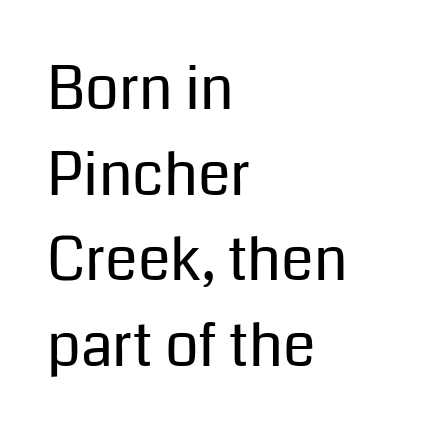
{"serif": "no", "italic": "no", "bold": "no", "weight": "regular", "width": "normal", "stroke_contrast": "low", "x_height": "medium", "monospaced": "no", "underline": "no", "align": "left", "line_spacing": "normal", "line_spacing_ratio": 1.45, "letter_spacing": "normal", "letter_spacing_em": 0.0, "glyph_px": 59}
